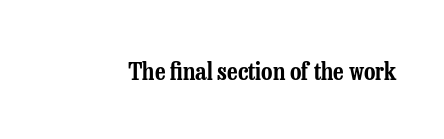
If you drew a line through each stem, it would be perfectly vertical. Characters follow at the spacing the type designer built in. The words here are not underlined.
